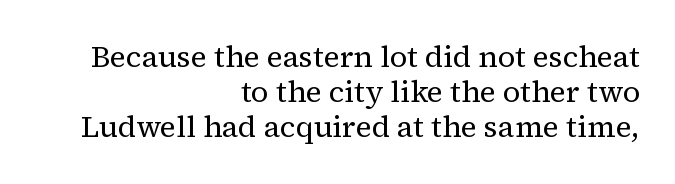
{"serif": "yes", "italic": "no", "bold": "no", "weight": "regular", "width": "normal", "stroke_contrast": "medium", "x_height": "medium", "monospaced": "no", "underline": "no", "align": "right", "line_spacing_ratio": 1.17, "letter_spacing": "normal", "letter_spacing_em": 0.0, "glyph_px": 30}
